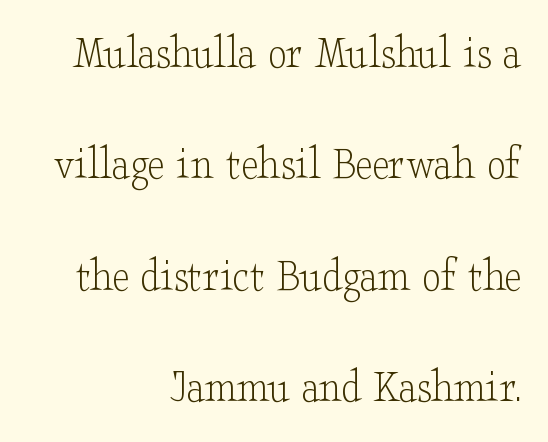
{"serif": "yes", "italic": "no", "bold": "no", "weight": "light", "width": "wide", "stroke_contrast": "low", "x_height": "small", "monospaced": "no", "underline": "no", "align": "right", "line_spacing": "loose", "line_spacing_ratio": 2.37, "letter_spacing": "normal", "letter_spacing_em": 0.0, "glyph_px": 47}
